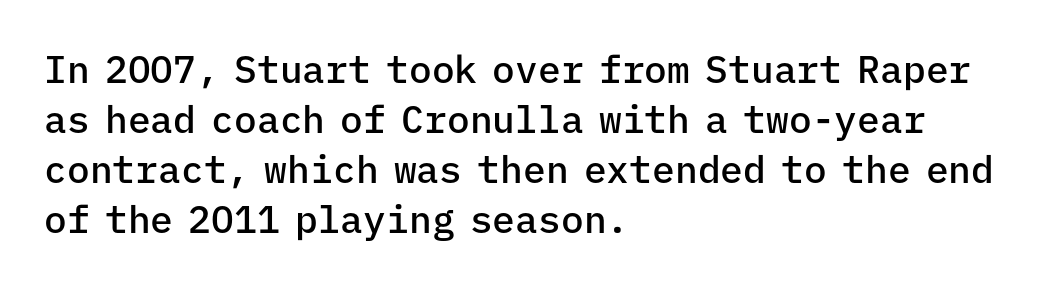
{"serif": "no", "italic": "no", "bold": "semi", "weight": "semibold", "width": "normal", "stroke_contrast": "low", "x_height": "medium", "monospaced": "yes", "underline": "no", "align": "left", "line_spacing": "normal", "line_spacing_ratio": 1.32, "letter_spacing": "normal", "letter_spacing_em": 0.0, "glyph_px": 38}
